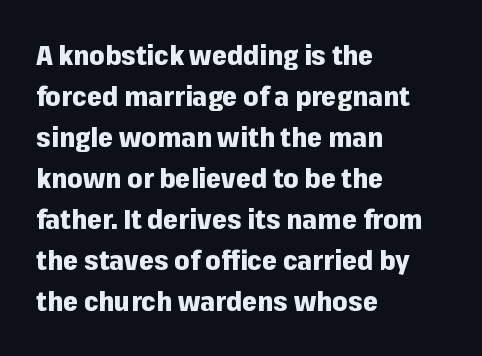
Q: Is the text bold? A: Yes.
Q: Is the text italic (slanted)? A: No, it is upright.
Q: Is the text underlined? A: No.
Q: How is the paragraph aligned? A: Left-aligned.
Q: Is the spacing between letters normal or unusually wide? A: Normal.
Q: Is the spacing between lines tight, normal or loose? A: Normal.
